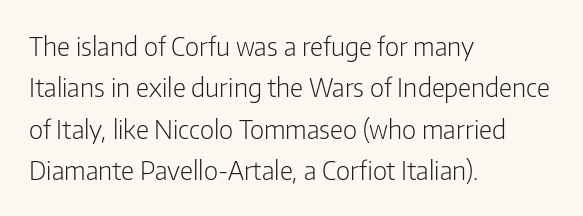
Q: Is the text bold? A: No.
Q: Is the text italic (slanted)? A: No, it is upright.
Q: Is the text underlined? A: No.
Q: How is the paragraph aligned? A: Left-aligned.
Q: Is the spacing between letters normal or unusually wide? A: Normal.
Q: Is the spacing between lines tight, normal or loose? A: Normal.
